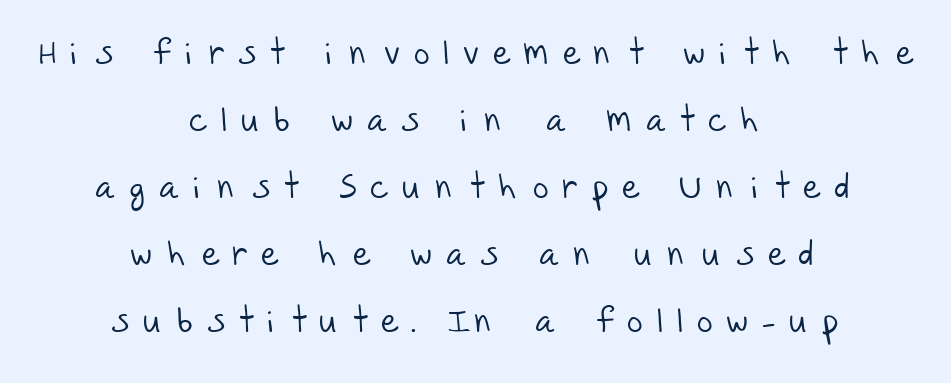
{"serif": "no", "bold": "no", "weight": "light", "width": "normal", "stroke_contrast": "low", "x_height": "large", "monospaced": "no", "underline": "no", "align": "center", "line_spacing": "loose", "line_spacing_ratio": 1.97, "letter_spacing": "wide", "letter_spacing_em": 0.44, "glyph_px": 34}
